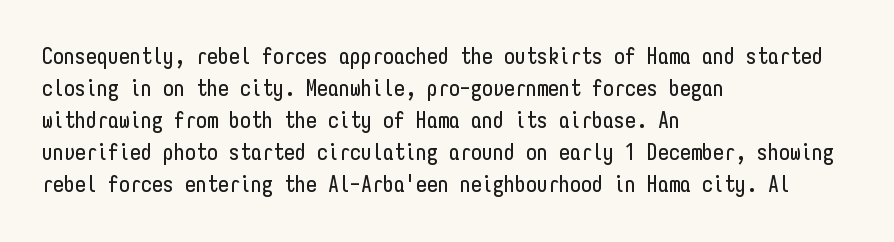
The image shows 22 px text type, upright; set left-aligned, normal line spacing (1.46x), normal letter spacing, not underlined.
